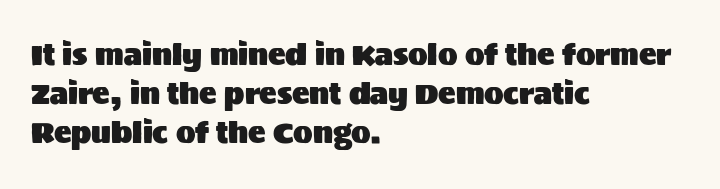
{"serif": "no", "italic": "no", "width": "normal", "stroke_contrast": "medium", "x_height": "large", "monospaced": "no", "underline": "no", "align": "left", "line_spacing": "normal", "line_spacing_ratio": 1.35, "letter_spacing": "normal", "letter_spacing_em": 0.0, "glyph_px": 29}
